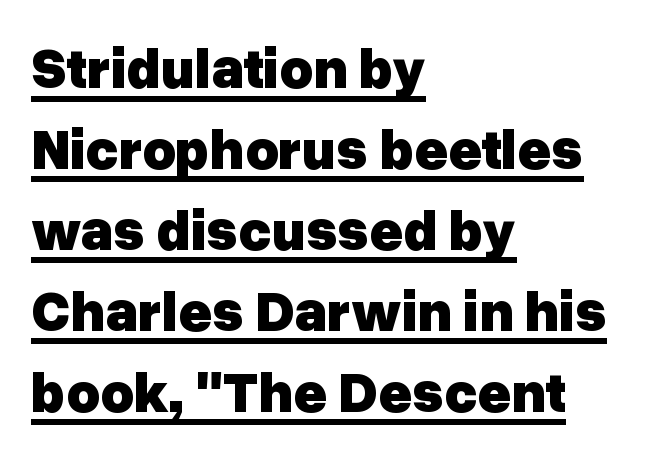
The image shows 57 px heavy sans-serif type, upright; set left-aligned, normal line spacing (1.42x), normal letter spacing, underlined; low stroke contrast and a medium x-height.
